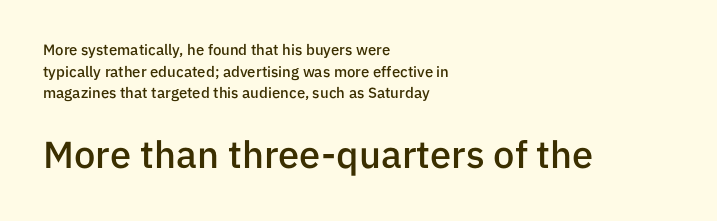
The image shows 38 px semibold sans-serif type, upright; set left-aligned, normal line spacing (1.44x), normal letter spacing, not underlined; the second (bottom) block is 2.53x larger; low stroke contrast and a medium x-height.
